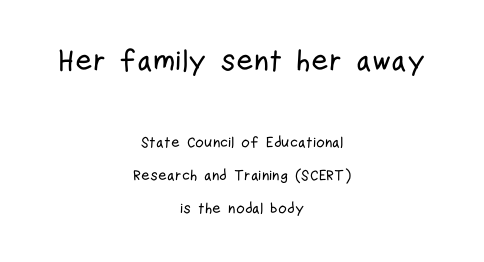
The image shows 30 px condensed sans-serif type, upright; set centered, loose line spacing (2.18x), normal letter spacing, not underlined; the first (top) block is 2.0x larger; low stroke contrast and a medium x-height.
